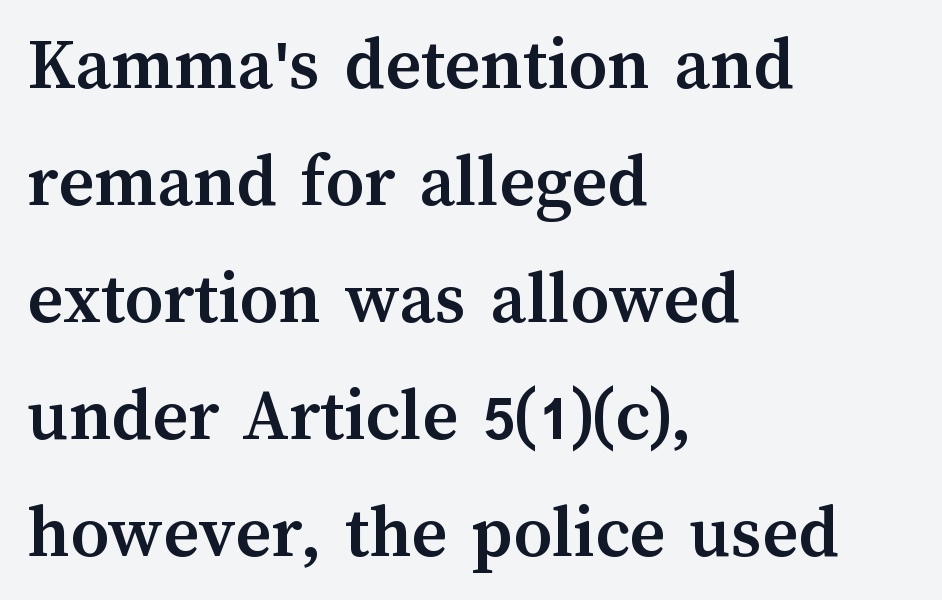
The lettering holds an erect, upright posture throughout. Horizontally, the lines are justified to the leading edge only. You could call the tracking neutral — neither tight nor loose. The space directly below the letters is spotless. Quick note: interline space is typical.
